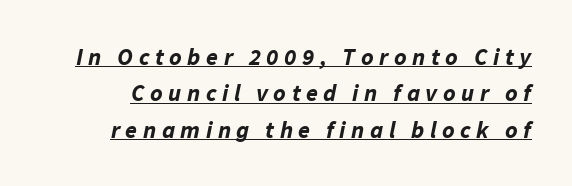
Compared with undecorated copy, this sample adds a rule below the words. Glyph-to-glyph distance is far greater than everyday printed text. How would I describe the line gaps? Plain and ordinary. The lettering tilts uniformly, giving the passage an italic look.
